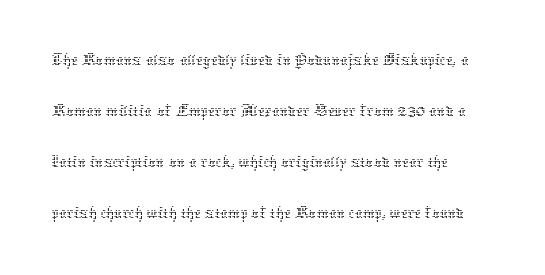
The image shows 38 px thin type, upright; set left-aligned, normal line spacing (1.34x), normal letter spacing, not underlined; low stroke contrast and a medium x-height.
